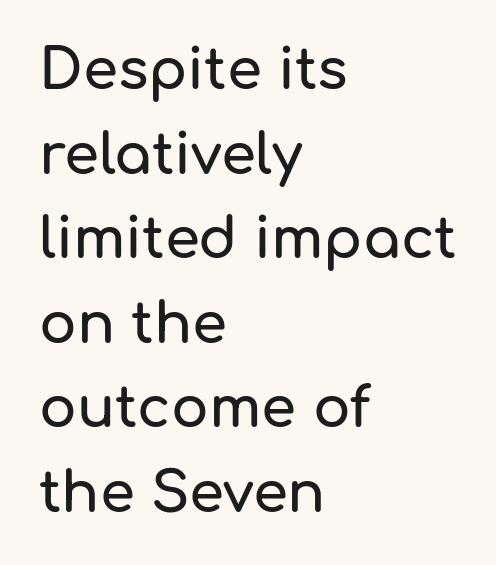
The lines sit at an ordinary, default distance from one another. The lettering holds an erect, upright posture throughout. Underlining? Definitely not there. Line beginnings align vertically; line endings do not. This rendering leaves character spacing at its baseline value. Serif or sans? Sans — the stroke terminals are bare.
